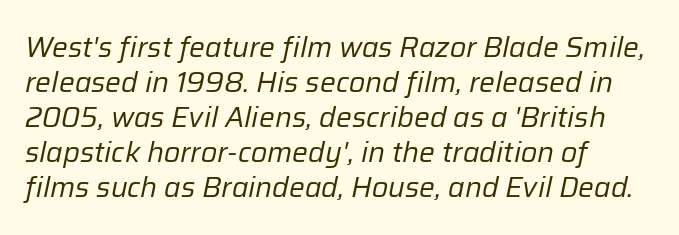
The image shows 28 px regular-weight type, italic (leaning right); set left-aligned, normal line spacing (1.25x), normal letter spacing, not underlined; low stroke contrast and a medium x-height.
